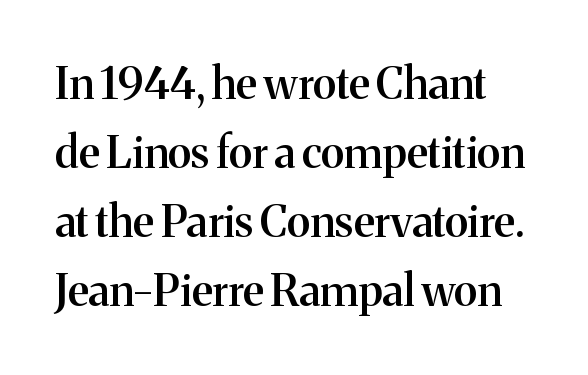
The image shows 44 px semibold serif type, upright; set normal line spacing (1.57x), normal letter spacing, not underlined; medium stroke contrast and a medium x-height.
